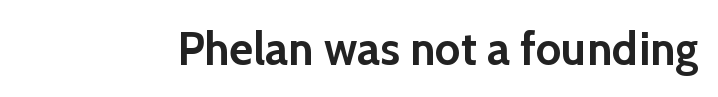
Q: Is the text bold? A: Yes.
Q: Is the text italic (slanted)? A: No, it is upright.
Q: Is the typeface a serif or a sans-serif typeface? A: Sans-serif.
Q: Is the text underlined? A: No.
Q: Is the spacing between letters normal or unusually wide? A: Normal.
Q: Width (condensed, normal, or wide)? A: Normal.
Q: x-height? A: Medium.
Q: Monospaced? A: No.
